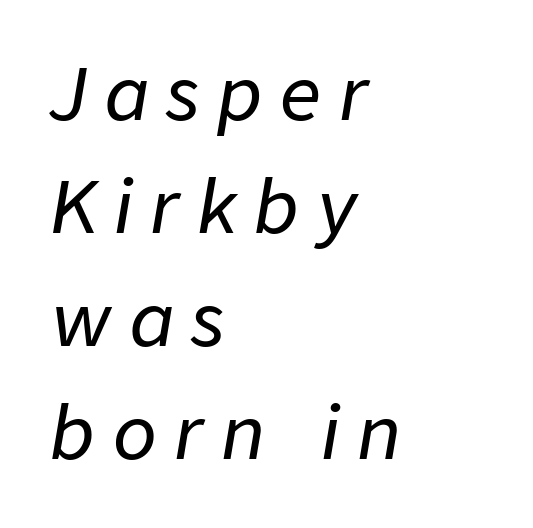
The letters are slanted; this is an italic face. Quick note: interline space is typical. The ragged edge is on the right, which tells us the setting is flush left. Here the glyphs are tracked loosely, breaking word shapes into spaced letters.
